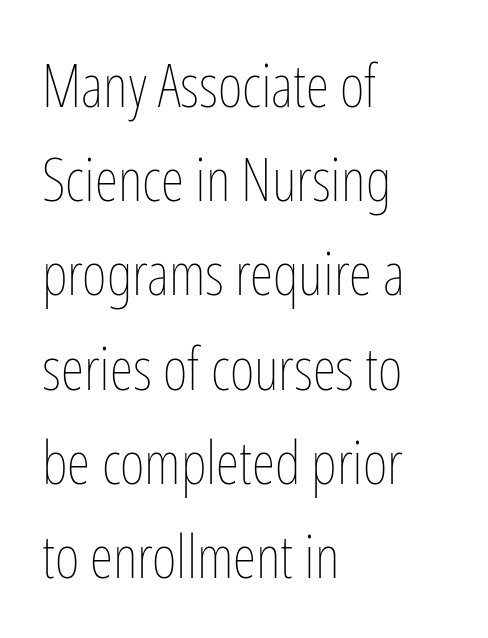
The image shows 60 px thin, condensed type, upright; set left-aligned, normal line spacing (1.57x), normal letter spacing, not underlined; low stroke contrast and a medium x-height.
